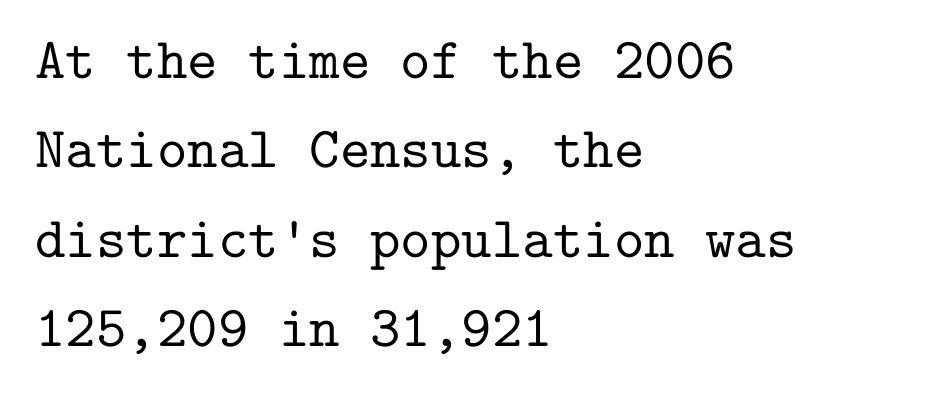
The image shows 58 px serif type, upright, monospaced; set left-aligned, normal line spacing (1.54x), normal letter spacing, not underlined; low stroke contrast and a medium x-height.
